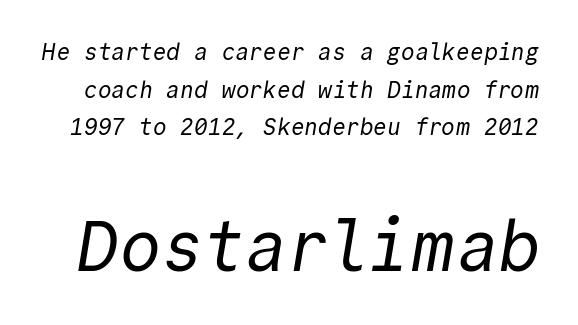
{"serif": "no", "bold": "no", "weight": "regular", "width": "normal", "x_height": "medium", "monospaced": "yes", "underline": "no", "line_spacing": "normal", "line_spacing_ratio": 1.64, "letter_spacing": "normal", "letter_spacing_em": 0.0, "larger_block": "second", "size_ratio": 3.04, "glyph_px": 70}
